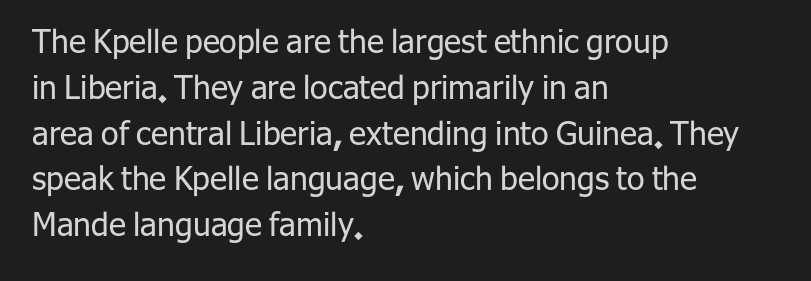
The image shows 32 px regular-weight sans-serif type, upright; set left-aligned, normal line spacing (1.43x), normal letter spacing, not underlined; low stroke contrast and a medium x-height.
